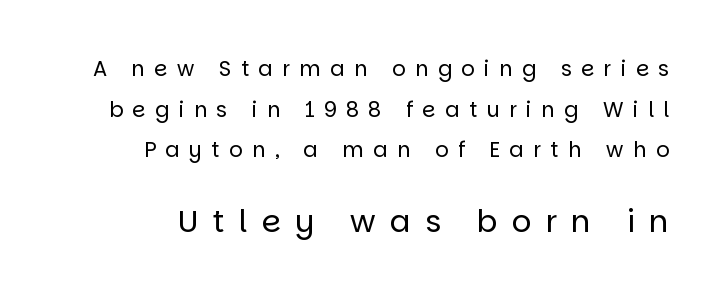
Q: Is the text bold? A: No.
Q: Is the text italic (slanted)? A: No, it is upright.
Q: Is the typeface a serif or a sans-serif typeface? A: Sans-serif.
Q: Is the text underlined? A: No.
Q: Is the spacing between letters normal or unusually wide? A: Unusually wide.
Q: Is the spacing between lines tight, normal or loose? A: Loose.
Q: Which block of text is set in a larger size, the first (top) or the second (bottom)? A: The second (bottom) one.
Q: Width (condensed, normal, or wide)? A: Normal.
Q: Stroke contrast? A: Low.
Q: x-height? A: Large.
Q: Monospaced? A: No.
